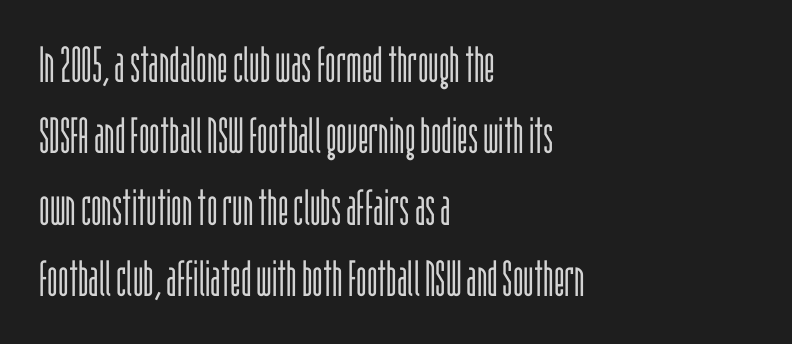
{"serif": "no", "italic": "no", "bold": "no", "weight": "light", "width": "condensed", "stroke_contrast": "low", "x_height": "large", "monospaced": "no", "underline": "no", "align": "left", "line_spacing": "normal", "line_spacing_ratio": 1.43, "letter_spacing": "normal", "letter_spacing_em": 0.0, "glyph_px": 50}
